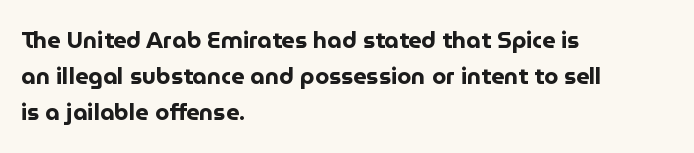
Notice how descenders clear the ascenders below comfortably — that's standard leading. The sample has been set heavy, in full bold. Italic? Not at all — the glyphs are vertical. A bare baseline throughout the passage. The rag falls on the right side of this text block. Inter-character spacing is left at the font's built-in metrics.
